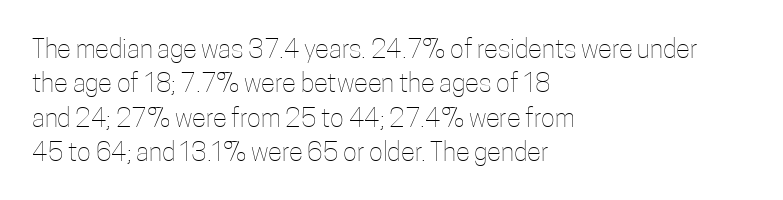
{"italic": "no", "bold": "no", "underline": "no", "align": "left", "line_spacing": "normal", "line_spacing_ratio": 1.32, "letter_spacing": "normal", "letter_spacing_em": 0.0, "glyph_px": 26}
